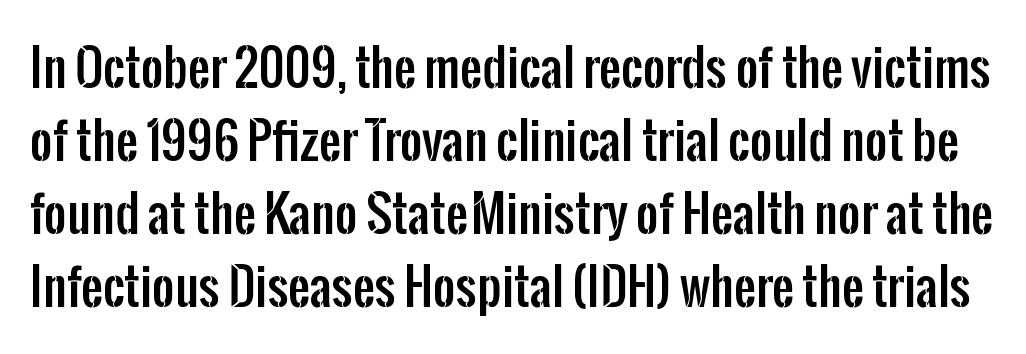
Q: Is the text italic (slanted)? A: No, it is upright.
Q: Is the typeface a serif or a sans-serif typeface? A: Sans-serif.
Q: Is the text underlined? A: No.
Q: Is the spacing between letters normal or unusually wide? A: Normal.
Q: Is the spacing between lines tight, normal or loose? A: Normal.
Q: Width (condensed, normal, or wide)? A: Condensed.
Q: Stroke contrast? A: Low.
Q: x-height? A: Medium.
Q: Monospaced? A: No.
